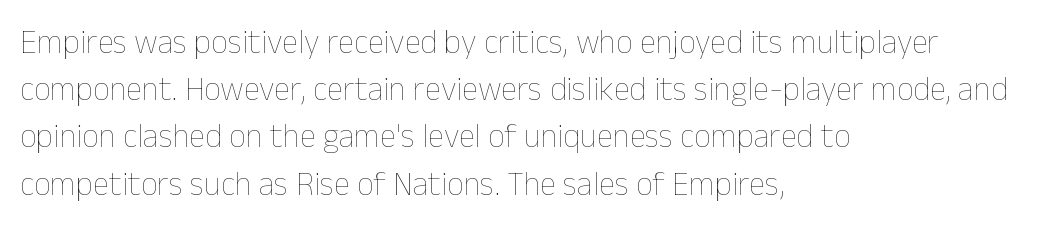
{"italic": "no", "bold": "no", "weight": "thin", "width": "normal", "stroke_contrast": "low", "x_height": "medium", "monospaced": "no", "underline": "no", "align": "left", "line_spacing": "normal", "line_spacing_ratio": 1.43, "letter_spacing": "normal", "letter_spacing_em": 0.0, "glyph_px": 33}
